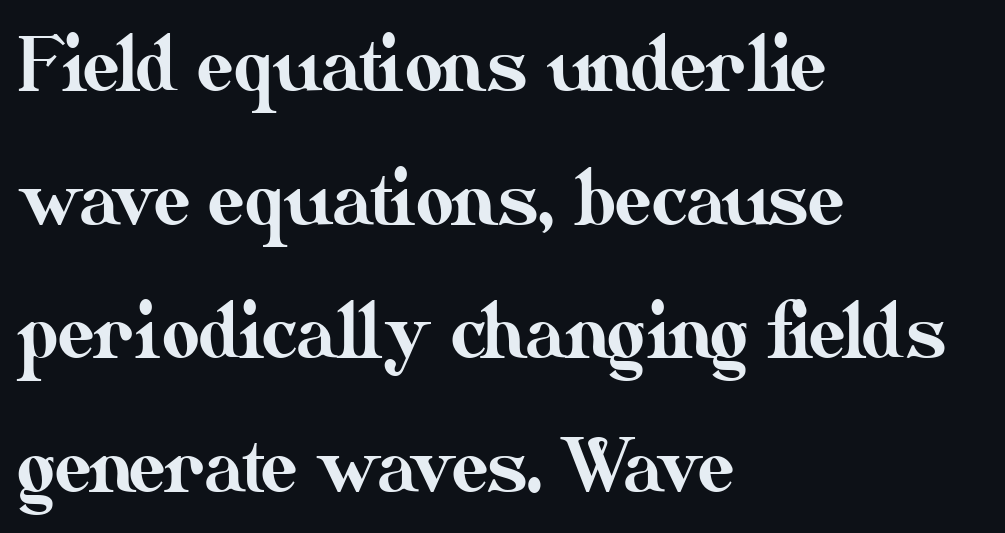
Bare-footed words on every line. In terms of posture, this sample is upright. Line starts are locked; line ends wander. Character widths vary here, with narrow letters taking less room than wide ones.
